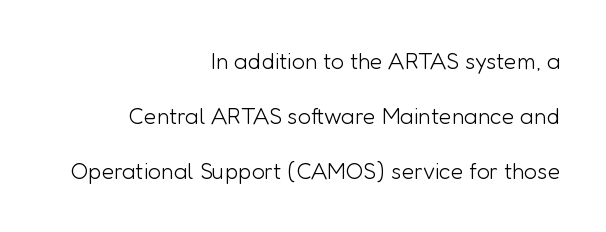
The leading is generous, giving the passage an open texture. Unmarked baselines from the first word to the last. Quick note: not italic, upright. No letter is thick-stroked: the sample isn't bold. This sample is right-justified, so line beginnings fall wherever the words allow.
